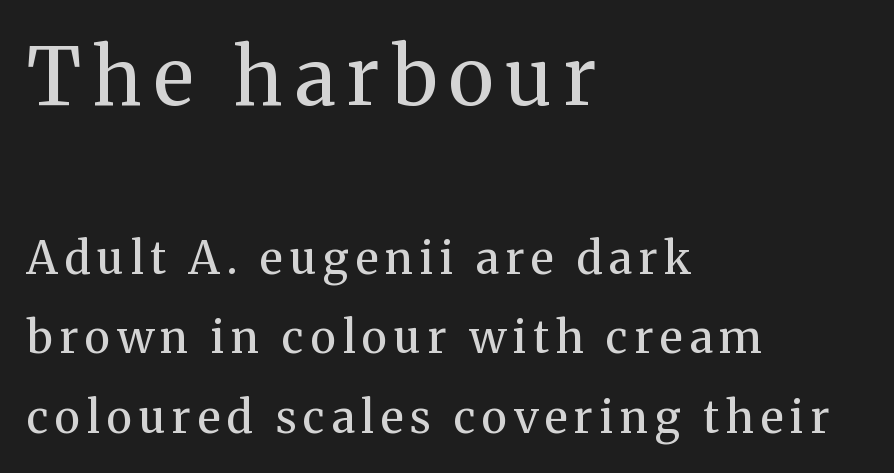
Q: Is the text bold? A: No.
Q: Is the text italic (slanted)? A: No, it is upright.
Q: Is the typeface a serif or a sans-serif typeface? A: Serif.
Q: Is the text underlined? A: No.
Q: How is the paragraph aligned? A: Left-aligned.
Q: Which block of text is set in a larger size, the first (top) or the second (bottom)? A: The first (top) one.
Q: Width (condensed, normal, or wide)? A: Normal.
Q: Stroke contrast? A: Medium.
Q: x-height? A: Medium.
Q: Monospaced? A: No.
